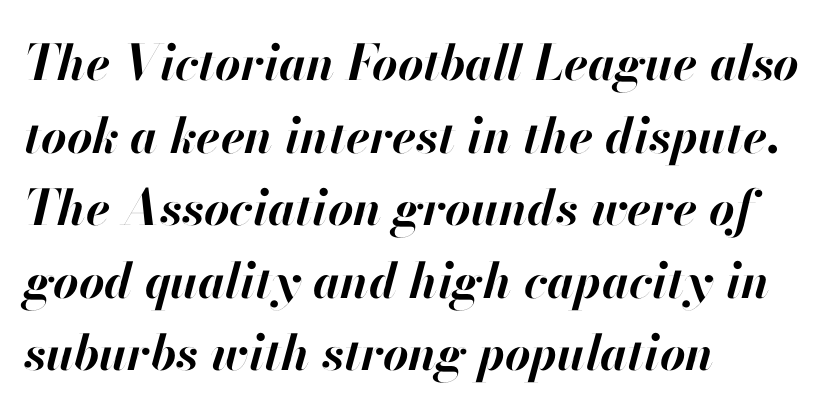
Q: Is the text bold? A: Yes.
Q: Is the text italic (slanted)? A: Yes, it leans right by about 13 degrees.
Q: Is the text underlined? A: No.
Q: How is the paragraph aligned? A: Left-aligned.
Q: Is the spacing between letters normal or unusually wide? A: Normal.
Q: Is the spacing between lines tight, normal or loose? A: Normal.
Q: Width (condensed, normal, or wide)? A: Normal.
Q: Stroke contrast? A: High.
Q: x-height? A: Small.
Q: Monospaced? A: No.
